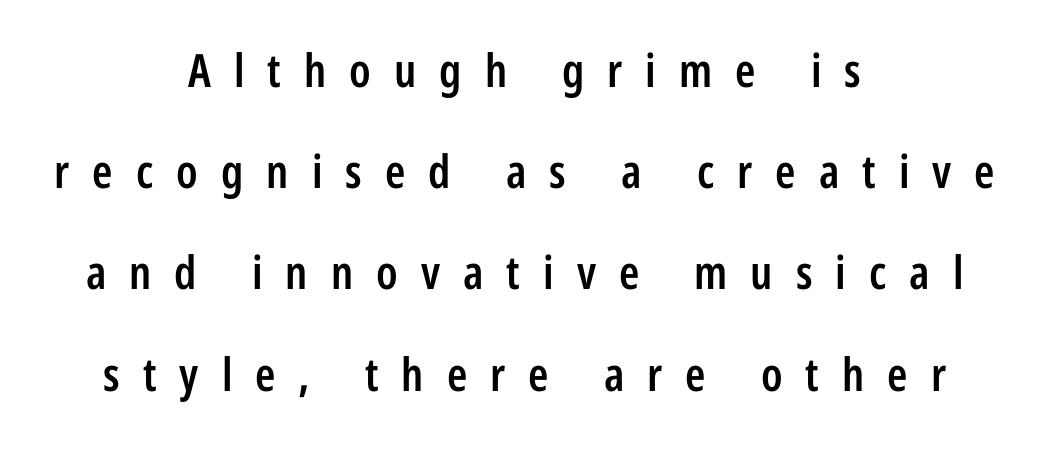
The image shows 46 px semibold, condensed sans-serif type, upright; set centered, loose line spacing (2.2x), unusually wide letter spacing (+0.5 em), not underlined; low stroke contrast and a medium x-height.
